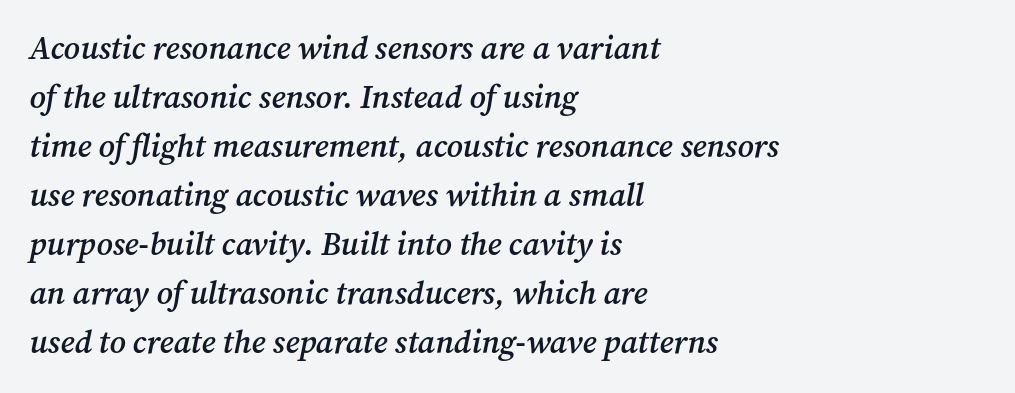
Q: Is the text bold? A: Semi-bold.
Q: Is the text italic (slanted)? A: Yes, it leans right by about 12 degrees.
Q: Is the typeface a serif or a sans-serif typeface? A: Serif.
Q: Is the text underlined? A: No.
Q: How is the paragraph aligned? A: Left-aligned.
Q: Is the spacing between letters normal or unusually wide? A: Normal.
Q: Is the spacing between lines tight, normal or loose? A: Normal.
Q: Width (condensed, normal, or wide)? A: Normal.
Q: Stroke contrast? A: Medium.
Q: x-height? A: Medium.
Q: Monospaced? A: No.
